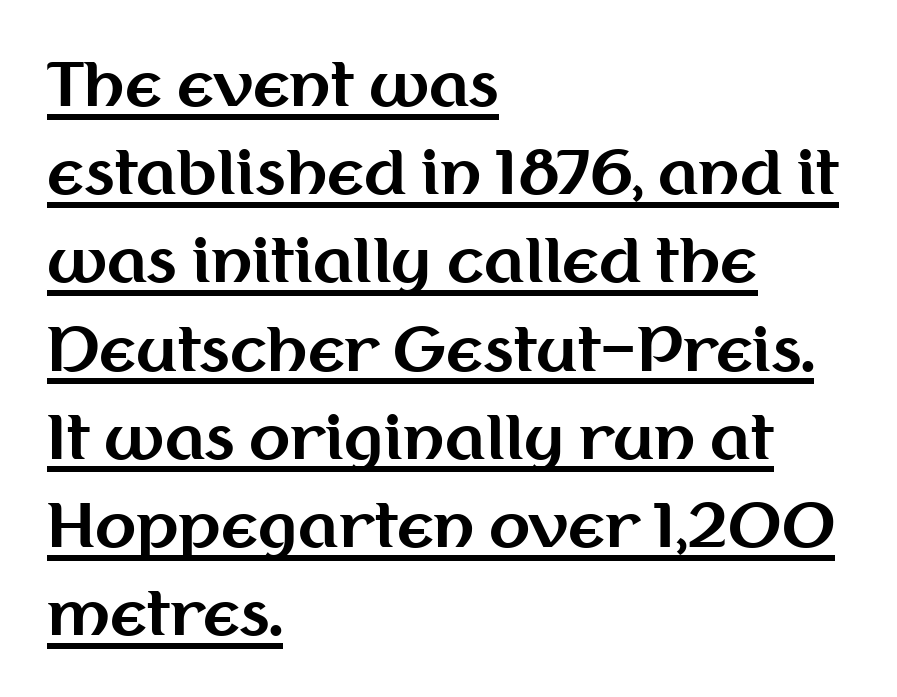
The image shows 60 px bold sans-serif type, upright; set left-aligned, normal line spacing (1.47x), normal letter spacing, underlined; medium stroke contrast and a medium x-height.
